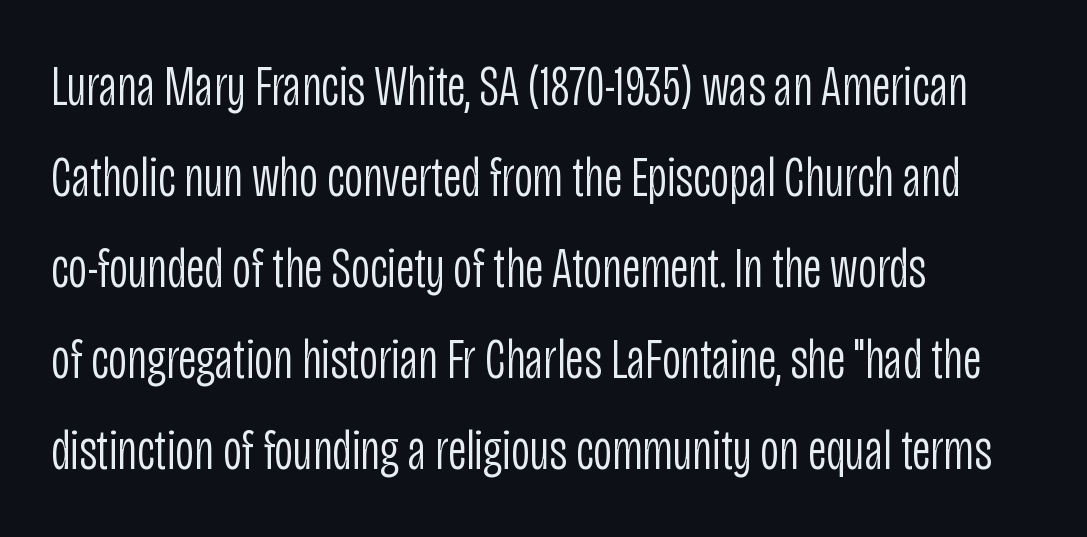
{"serif": "no", "italic": "no", "bold": "no", "weight": "light", "width": "condensed", "stroke_contrast": "low", "x_height": "large", "monospaced": "no", "underline": "no", "align": "left", "line_spacing": "normal", "line_spacing_ratio": 1.57, "letter_spacing": "normal", "letter_spacing_em": 0.0, "glyph_px": 58}
